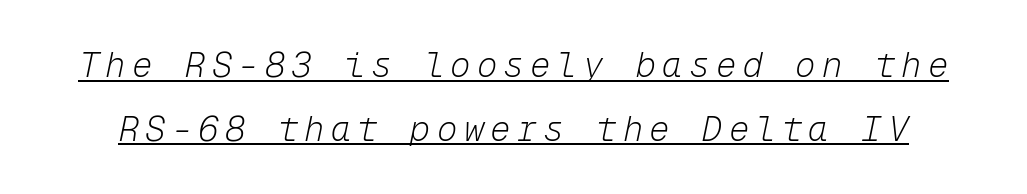
{"italic": "yes", "lean": "right", "slant_degrees": 12, "bold": "no", "weight": "light", "width": "normal", "stroke_contrast": "low", "x_height": "medium", "monospaced": "yes", "underline": "yes", "line_spacing_ratio": 1.88, "glyph_px": 34}
